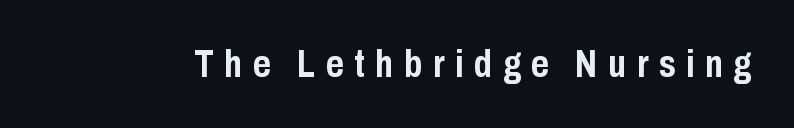
{"serif": "no", "italic": "no", "bold": "yes", "weight": "semibold", "width": "condensed", "stroke_contrast": "low", "x_height": "medium", "monospaced": "no", "underline": "no", "letter_spacing": "wide", "letter_spacing_em": 0.28, "glyph_px": 38}
